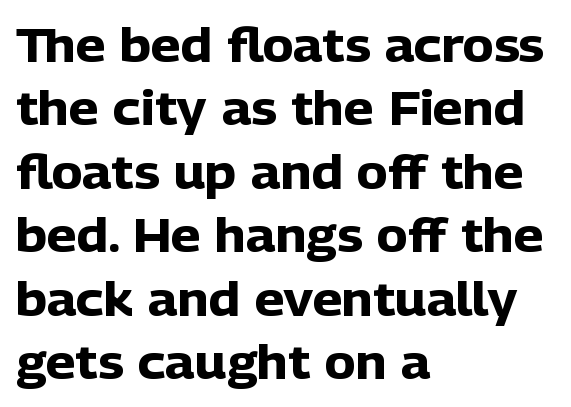
Q: Is the text bold? A: Yes.
Q: Is the text italic (slanted)? A: No, it is upright.
Q: Is the typeface a serif or a sans-serif typeface? A: Sans-serif.
Q: Is the text underlined? A: No.
Q: How is the paragraph aligned? A: Left-aligned.
Q: Is the spacing between letters normal or unusually wide? A: Normal.
Q: Is the spacing between lines tight, normal or loose? A: Normal.
Q: Width (condensed, normal, or wide)? A: Normal.
Q: Stroke contrast? A: Low.
Q: x-height? A: Medium.
Q: Monospaced? A: No.
